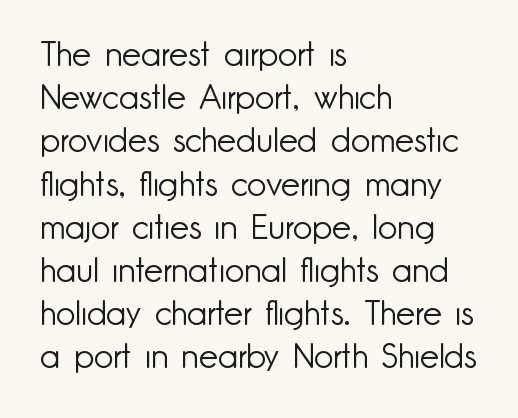
The rendering uses natural spacing where letterforms have individual widths. Does the type have serifs? No, each stem ends abruptly. Students, observe: this is what conventionally led text looks like. Tall strokes in this sample are plumb rather than angled. Think standard paragraph weight, or any step lighter than that.
